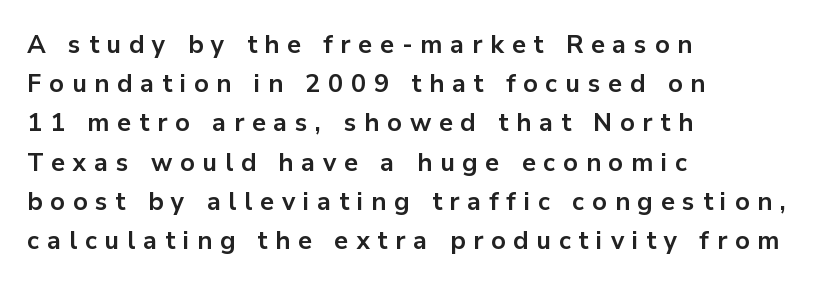
{"italic": "no", "bold": "yes", "underline": "no", "align": "left", "line_spacing": "normal", "line_spacing_ratio": 1.57, "letter_spacing": "wide", "letter_spacing_em": 0.31, "glyph_px": 25}
